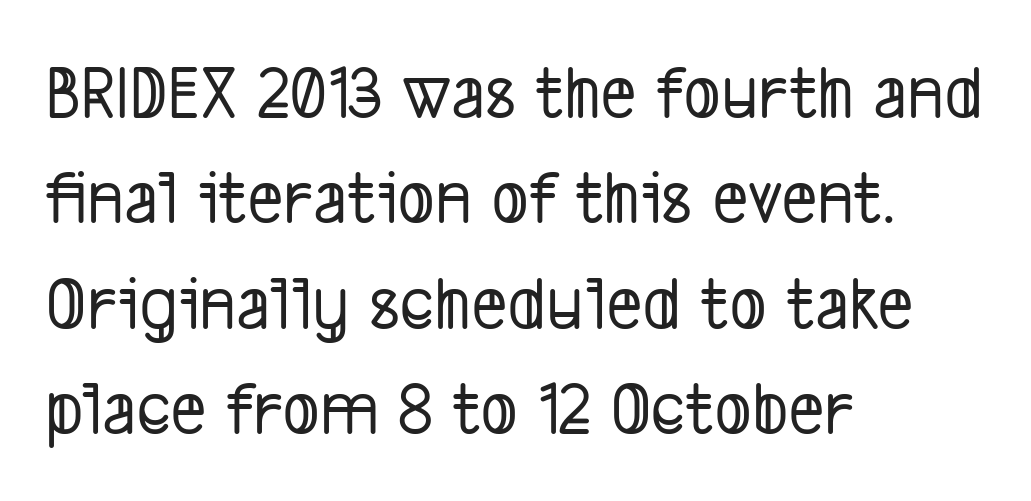
The image shows 78 px condensed sans-serif type; set left-aligned, normal line spacing (1.35x), normal letter spacing, not underlined; low stroke contrast and a medium x-height.
